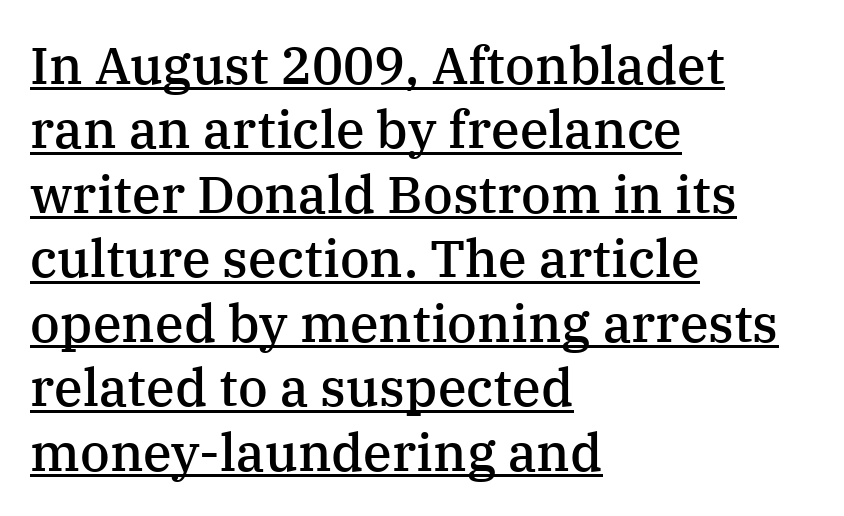
{"serif": "yes", "italic": "no", "bold": "semi", "weight": "semibold", "width": "normal", "stroke_contrast": "medium", "x_height": "medium", "monospaced": "no", "underline": "yes", "align": "left", "line_spacing_ratio": 1.24, "letter_spacing": "normal", "letter_spacing_em": 0.0, "glyph_px": 52}
